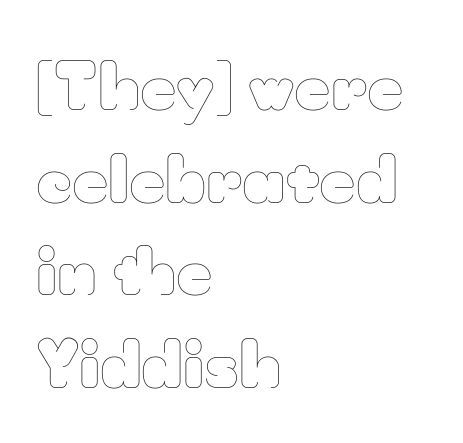
The image shows 63 px thin type, upright; set left-aligned, normal line spacing (1.47x), normal letter spacing, not underlined; low stroke contrast and a small x-height.
